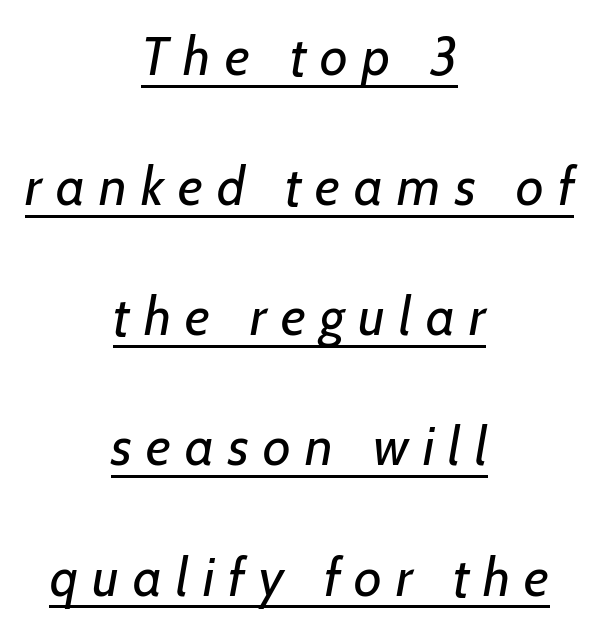
Q: Is the text bold? A: No.
Q: Is the typeface a serif or a sans-serif typeface? A: Sans-serif.
Q: Is the text underlined? A: Yes.
Q: How is the paragraph aligned? A: Centered.
Q: Is the spacing between letters normal or unusually wide? A: Unusually wide.
Q: Is the spacing between lines tight, normal or loose? A: Loose.
Q: Width (condensed, normal, or wide)? A: Normal.
Q: Stroke contrast? A: Low.
Q: x-height? A: Medium.
Q: Monospaced? A: No.
